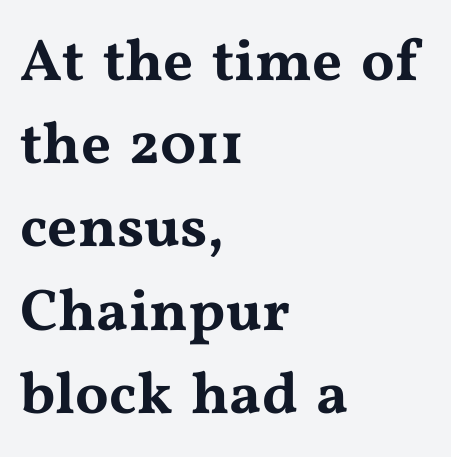
Do the characters align in a grid? No, the font is proportional. Vertically, the passage feels balanced, rows spaced as you'd expect. The rendering keeps characters at their native spacing. Has an underline been added? It has not. Little horizontal feet cap the strokes, marking this as serif type.
